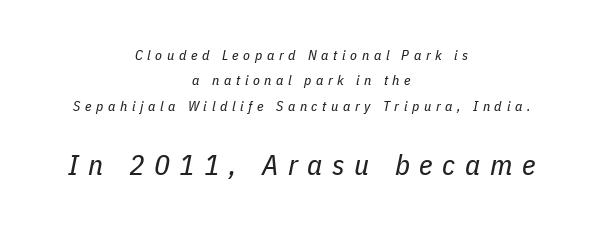
{"italic": "yes", "lean": "right", "slant_degrees": 11, "bold": "no", "weight": "regular", "width": "condensed", "stroke_contrast": "low", "x_height": "medium", "monospaced": "no", "underline": "no", "align": "center", "line_spacing_ratio": 1.82, "letter_spacing": "wide", "letter_spacing_em": 0.33, "larger_block": "second", "size_ratio": 2.07, "glyph_px": 29}
